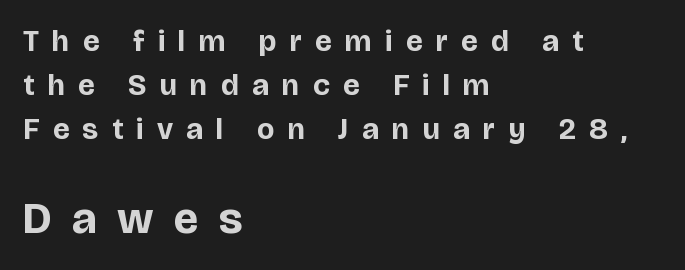
{"serif": "no", "italic": "no", "bold": "yes", "weight": "bold", "width": "normal", "stroke_contrast": "low", "x_height": "large", "monospaced": "no", "underline": "no", "align": "left", "line_spacing": "normal", "line_spacing_ratio": 1.47, "letter_spacing": "wide", "letter_spacing_em": 0.45, "larger_block": "second", "size_ratio": 1.5, "glyph_px": 45}
